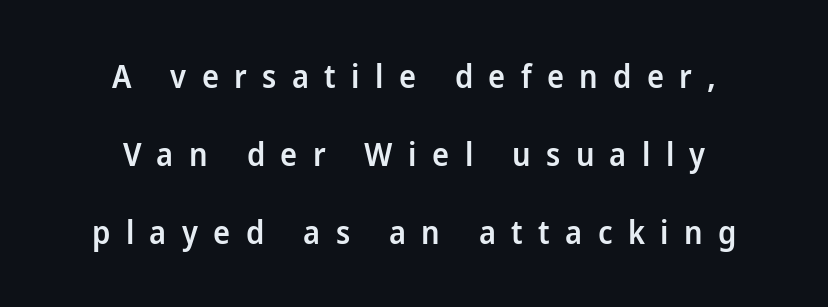
The type family on display is of the sans-serif kind. In terms of weight, the rendering is demibold, just under bold. The tracking jumps out immediately: characters are airy and widely separated. A typesetter would call this proportional, since set widths differ per character.
